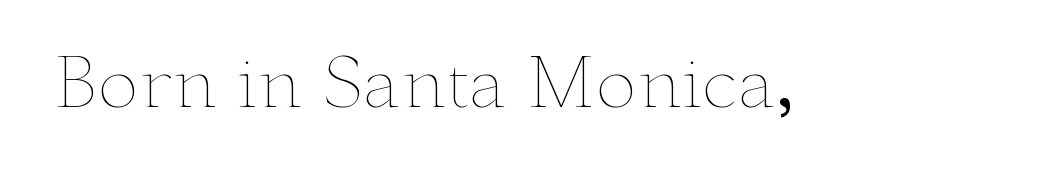
Q: Is the text bold? A: No.
Q: Is the text italic (slanted)? A: No, it is upright.
Q: Is the text underlined? A: No.
Q: Is the spacing between letters normal or unusually wide? A: Normal.
Q: Width (condensed, normal, or wide)? A: Wide.
Q: Stroke contrast? A: Low.
Q: x-height? A: Small.
Q: Monospaced? A: No.
